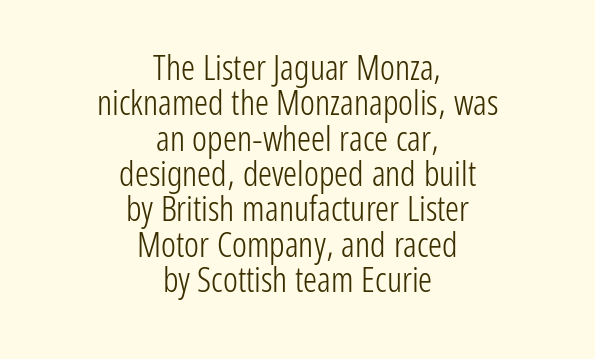
Q: Is the text bold? A: No.
Q: Is the text italic (slanted)? A: No, it is upright.
Q: Is the typeface a serif or a sans-serif typeface? A: Sans-serif.
Q: Is the text underlined? A: No.
Q: How is the paragraph aligned? A: Centered.
Q: Is the spacing between letters normal or unusually wide? A: Normal.
Q: Is the spacing between lines tight, normal or loose? A: Tight.
Q: Width (condensed, normal, or wide)? A: Condensed.
Q: Stroke contrast? A: Low.
Q: x-height? A: Medium.
Q: Monospaced? A: No.
